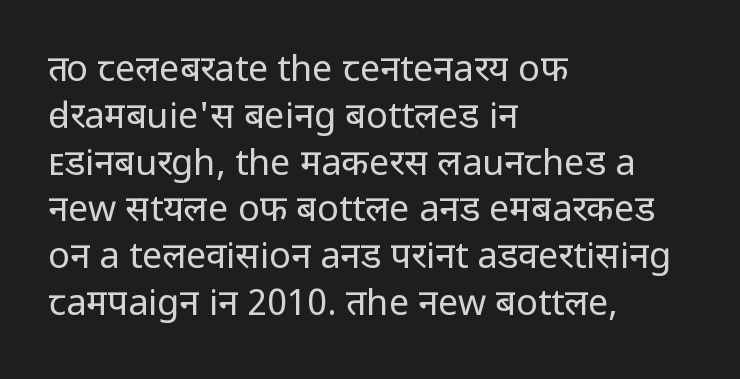
Q: Is the text bold? A: No.
Q: Is the text italic (slanted)? A: No, it is upright.
Q: Is the typeface a serif or a sans-serif typeface? A: Sans-serif.
Q: Is the text underlined? A: No.
Q: How is the paragraph aligned? A: Left-aligned.
Q: Is the spacing between letters normal or unusually wide? A: Normal.
Q: Is the spacing between lines tight, normal or loose? A: Normal.
Q: Width (condensed, normal, or wide)? A: Normal.
Q: Stroke contrast? A: Low.
Q: x-height? A: Medium.
Q: Monospaced? A: No.
